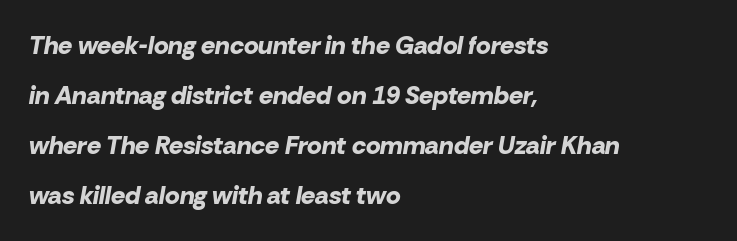
The image shows 25 px bold type, italic (leaning right); set left-aligned, loose line spacing (2.0x), normal letter spacing, not underlined.
